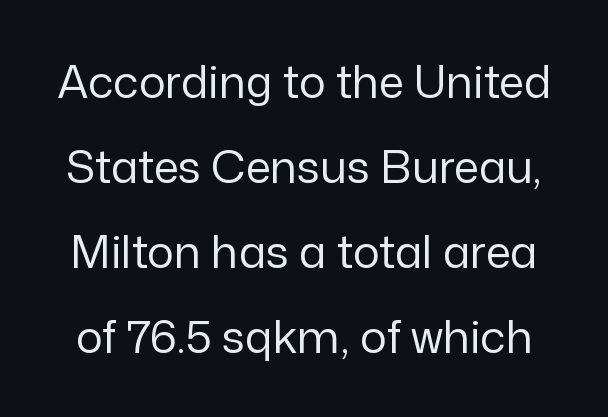
Q: Is the text bold? A: No.
Q: Is the text italic (slanted)? A: No, it is upright.
Q: Is the typeface a serif or a sans-serif typeface? A: Sans-serif.
Q: Is the text underlined? A: No.
Q: Is the spacing between letters normal or unusually wide? A: Normal.
Q: Width (condensed, normal, or wide)? A: Normal.
Q: Stroke contrast? A: Low.
Q: x-height? A: Medium.
Q: Monospaced? A: No.
